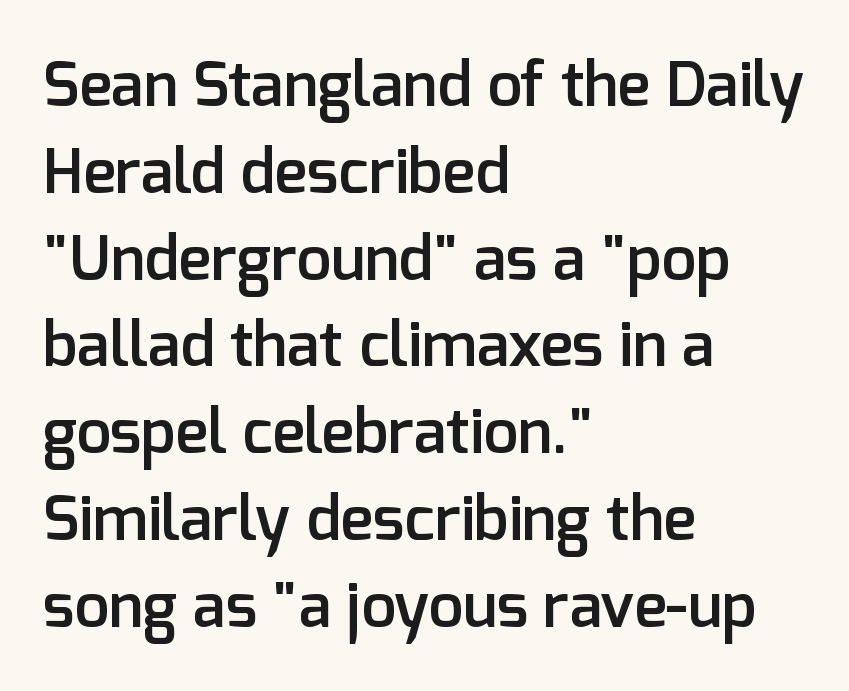
The text block is weighted toward the left margin, trailing off unevenly rightward. Examine the stroke ends and you'll find no serifs. A typesetter would mark this as roman, not italic. What weight is shown? A semibold, between regular and bold. What stands out about the letter spacing? Nothing — it is the standard amount.
